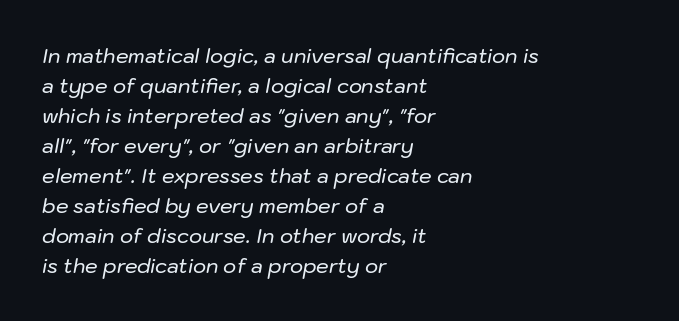
Short note: letters normally spaced. Compared with typical paragraphs, the rows here are spaced about the same. The ragged edge is on the right, which tells us the setting is flush left. The strip under each line holds only bare page.
